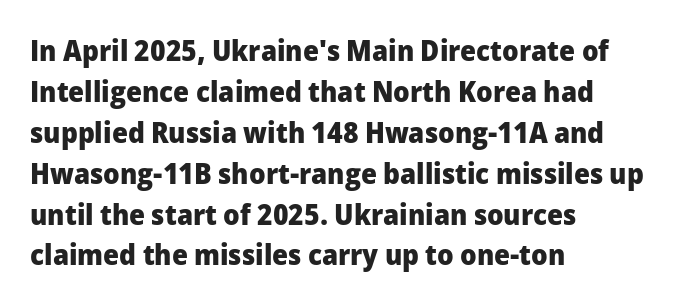
{"serif": "no", "italic": "no", "bold": "yes", "weight": "heavy", "width": "normal", "stroke_contrast": "low", "x_height": "medium", "monospaced": "no", "underline": "no", "align": "left", "line_spacing": "normal", "line_spacing_ratio": 1.41, "letter_spacing": "normal", "letter_spacing_em": 0.0, "glyph_px": 29}
